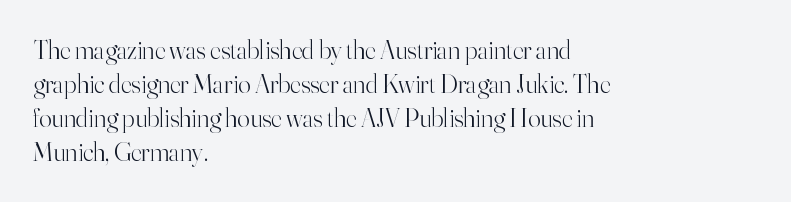
The image shows 26 px text type, upright; set left-aligned, normal line spacing (1.31x), normal letter spacing, not underlined.
